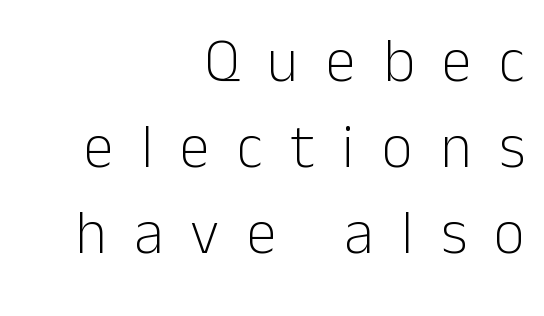
You could not count columns in this text — the font is proportionally spaced. Letter spacing: wide. Honestly, there is no underline to notice here at all. Reading down the column, the eye jumps a familiar distance to each next line. A typesetter would mark this as roman, not italic. The typesetting does not lean heavy: it is not bold.
